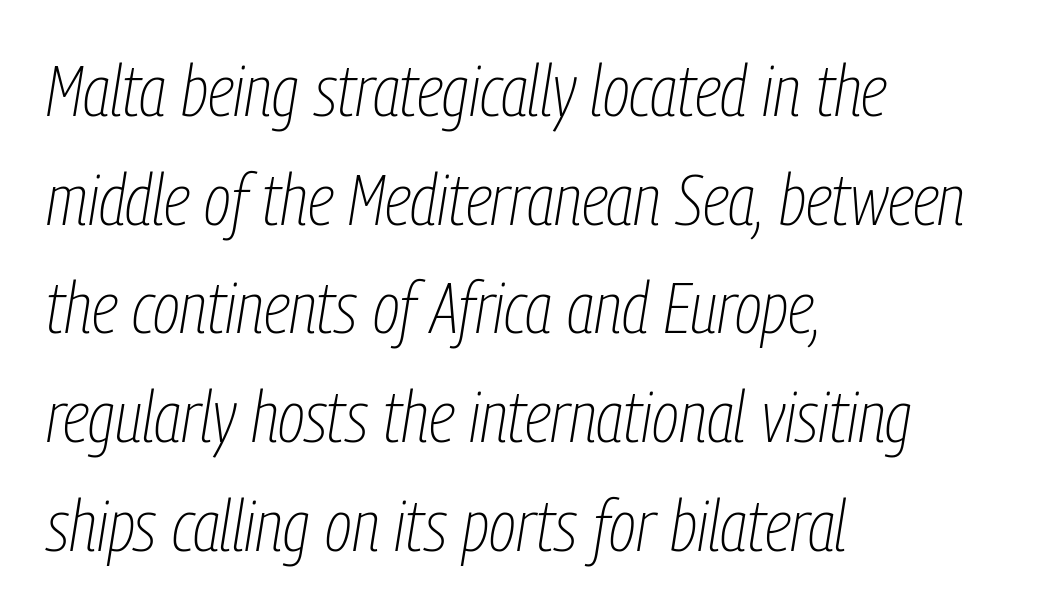
Q: Is the text bold? A: No.
Q: Is the text italic (slanted)? A: Yes, it leans right by about 9 degrees.
Q: Is the text underlined? A: No.
Q: How is the paragraph aligned? A: Left-aligned.
Q: Is the spacing between letters normal or unusually wide? A: Normal.
Q: Is the spacing between lines tight, normal or loose? A: Normal.
Q: Width (condensed, normal, or wide)? A: Condensed.
Q: Stroke contrast? A: Low.
Q: x-height? A: Medium.
Q: Monospaced? A: No.
